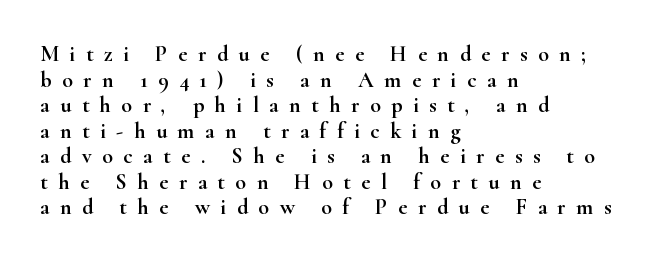
Q: Is the text italic (slanted)? A: No, it is upright.
Q: Is the text underlined? A: No.
Q: How is the paragraph aligned? A: Left-aligned.
Q: Is the spacing between letters normal or unusually wide? A: Unusually wide.
